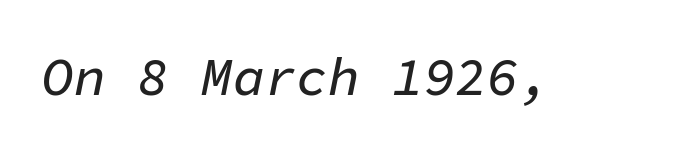
{"italic": "yes", "lean": "right", "slant_degrees": 11, "width": "normal", "stroke_contrast": "low", "x_height": "medium", "monospaced": "yes", "underline": "no", "letter_spacing": "normal", "letter_spacing_em": 0.0, "glyph_px": 53}
